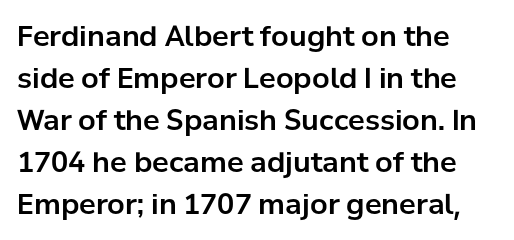
The image shows 28 px sans-serif type, upright; set normal line spacing (1.5x), normal letter spacing, not underlined; low stroke contrast and a medium x-height.
